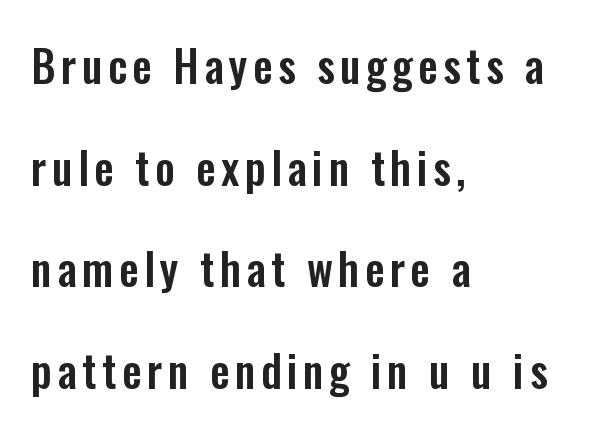
{"serif": "no", "italic": "no", "width": "condensed", "stroke_contrast": "low", "x_height": "medium", "monospaced": "no", "underline": "no", "align": "left", "line_spacing": "loose", "line_spacing_ratio": 2.31, "glyph_px": 44}
